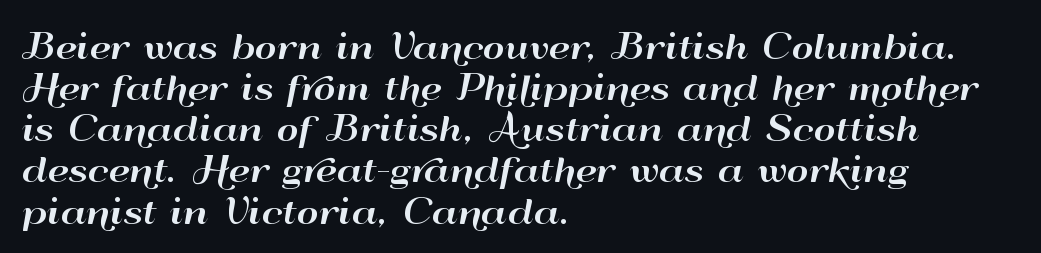
Q: Is the text italic (slanted)? A: Yes.
Q: Is the typeface a serif or a sans-serif typeface? A: Sans-serif.
Q: Is the text underlined? A: No.
Q: How is the paragraph aligned? A: Left-aligned.
Q: Is the spacing between letters normal or unusually wide? A: Normal.
Q: Width (condensed, normal, or wide)? A: Wide.
Q: Stroke contrast? A: High.
Q: x-height? A: Small.
Q: Monospaced? A: No.
